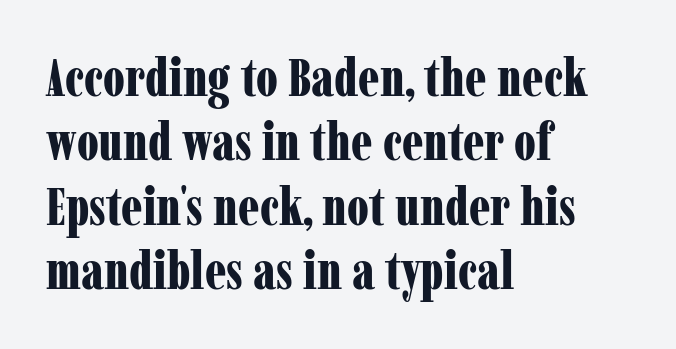
The image shows 52 px bold, condensed serif type, upright; set left-aligned, line spacing 1.24x, normal letter spacing, not underlined; low stroke contrast and a medium x-height.
